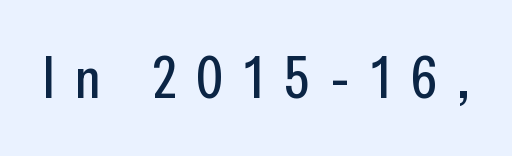
Do the characters align in a grid? No, the font is proportional. In terms of posture, this sample is upright. The characters display no serif detailing; their extremities are plain. No word sits above an underline. Display-style spreading of the glyphs; the letterfit is very open.
